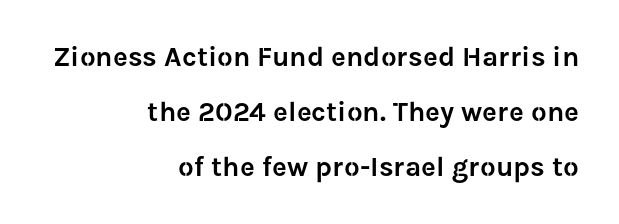
Q: Is the text italic (slanted)? A: No, it is upright.
Q: Is the typeface a serif or a sans-serif typeface? A: Sans-serif.
Q: Is the text underlined? A: No.
Q: How is the paragraph aligned? A: Right-aligned.
Q: Is the spacing between letters normal or unusually wide? A: Normal.
Q: Is the spacing between lines tight, normal or loose? A: Loose.
Q: Width (condensed, normal, or wide)? A: Normal.
Q: Stroke contrast? A: Low.
Q: x-height? A: Medium.
Q: Monospaced? A: No.
